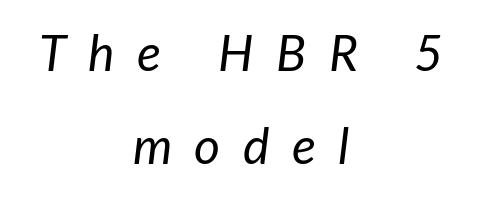
Here the designer chose a conventional face with non-uniform glyph widths. The cut favours lightness, reaching ordinary text weight at its darkest. Spacing between characters has been opened up far beyond the box default. Just letters on the line, the space beneath them empty. Does the lettering tilt? It does — this is italic. The paragraph has two soft edges and a firm central axis.
